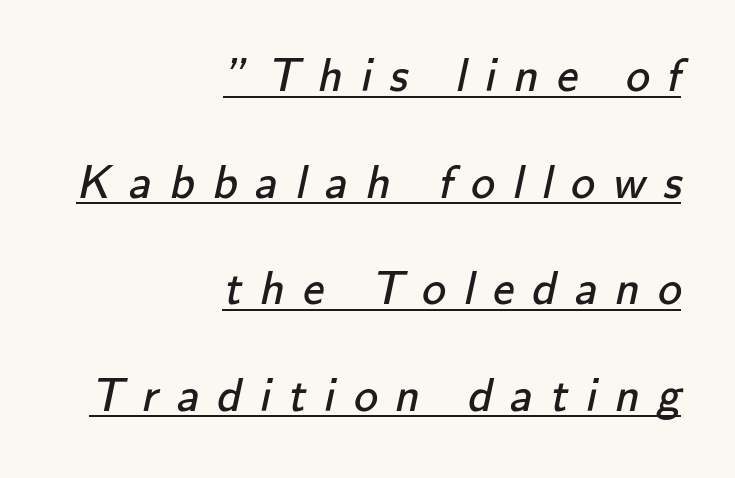
Q: Is the text bold? A: No.
Q: Is the typeface a serif or a sans-serif typeface? A: Sans-serif.
Q: Is the text underlined? A: Yes.
Q: How is the paragraph aligned? A: Right-aligned.
Q: Is the spacing between letters normal or unusually wide? A: Unusually wide.
Q: Is the spacing between lines tight, normal or loose? A: Loose.
Q: Width (condensed, normal, or wide)? A: Normal.
Q: Stroke contrast? A: Low.
Q: x-height? A: Small.
Q: Monospaced? A: No.
